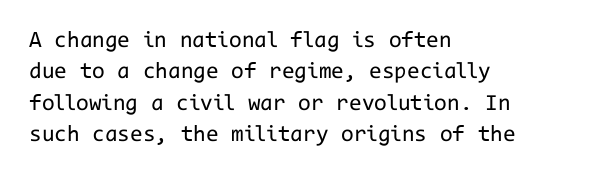
The image shows 23 px text type, upright; set left-aligned, normal line spacing (1.36x), normal letter spacing, not underlined.
